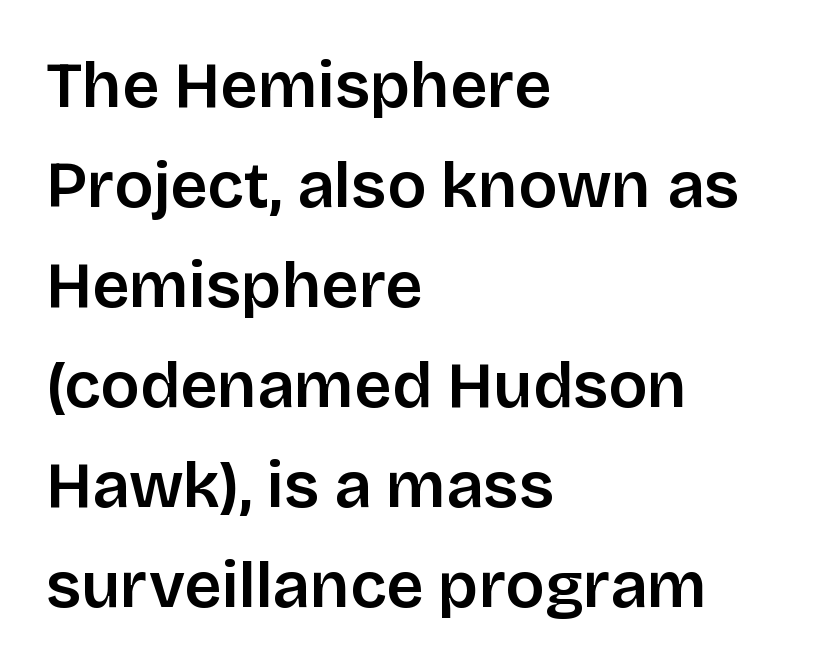
{"serif": "no", "italic": "no", "width": "normal", "stroke_contrast": "low", "x_height": "large", "monospaced": "no", "underline": "no", "align": "left", "line_spacing": "normal", "line_spacing_ratio": 1.54, "letter_spacing": "normal", "letter_spacing_em": 0.0, "glyph_px": 65}
